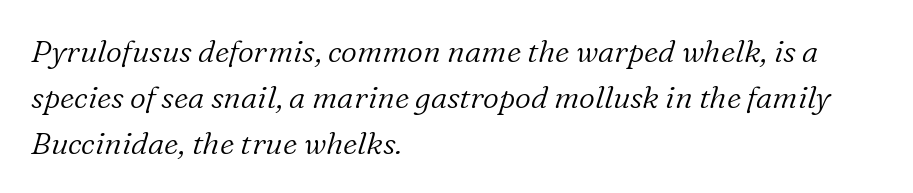
Q: Is the text bold? A: No.
Q: Is the text italic (slanted)? A: Yes, it leans right by about 16 degrees.
Q: Is the typeface a serif or a sans-serif typeface? A: Serif.
Q: Is the text underlined? A: No.
Q: How is the paragraph aligned? A: Left-aligned.
Q: Is the spacing between letters normal or unusually wide? A: Normal.
Q: Is the spacing between lines tight, normal or loose? A: Normal.
Q: Width (condensed, normal, or wide)? A: Normal.
Q: Stroke contrast? A: Low.
Q: x-height? A: Medium.
Q: Monospaced? A: No.
